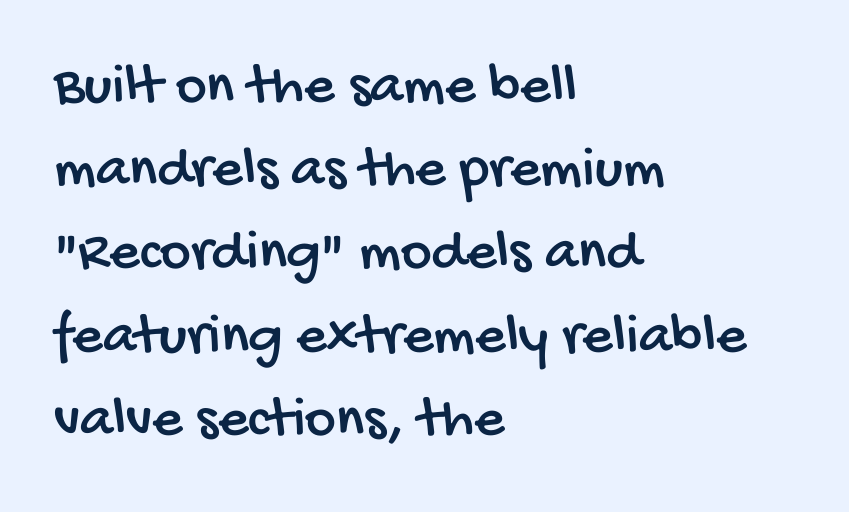
Q: Is the typeface a serif or a sans-serif typeface? A: Sans-serif.
Q: Is the text underlined? A: No.
Q: How is the paragraph aligned? A: Left-aligned.
Q: Is the spacing between letters normal or unusually wide? A: Normal.
Q: Is the spacing between lines tight, normal or loose? A: Normal.
Q: Width (condensed, normal, or wide)? A: Condensed.
Q: Stroke contrast? A: Low.
Q: x-height? A: Large.
Q: Monospaced? A: No.
